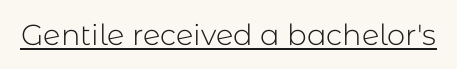
Think of a printed novel: that variable character pitch is what you see here. Nope, not italic — everything's standing straight. What stands out about the letter spacing? Nothing — it is the standard amount. Students, observe the line beneath the letters — that is underlining. The type family on display is of the sans-serif kind. Caption: face not bold, strokes unweighted.
